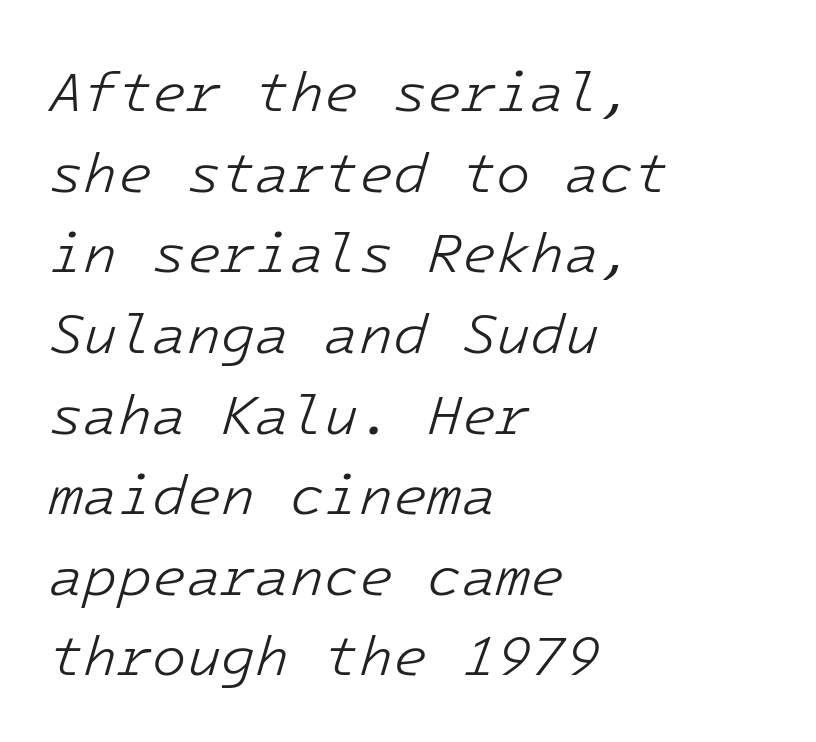
The image shows 56 px light type, italic (leaning right), monospaced; set left-aligned, normal line spacing (1.44x), normal letter spacing, not underlined; low stroke contrast and a medium x-height.
